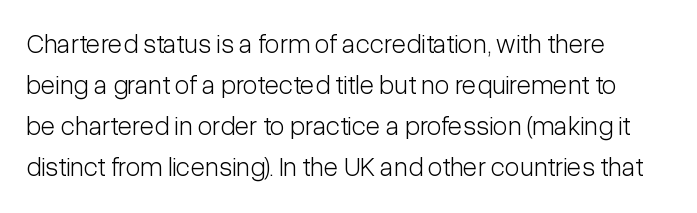
The image shows 27 px text type, upright; set left-aligned, normal line spacing (1.52x), normal letter spacing, not underlined.
